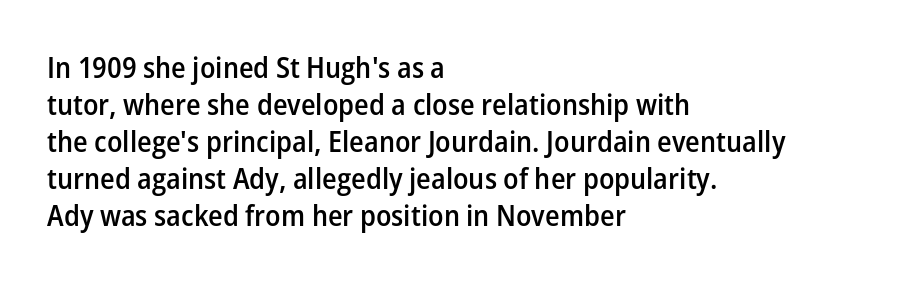
{"serif": "no", "italic": "no", "bold": "semi", "weight": "semibold", "width": "normal", "stroke_contrast": "low", "x_height": "medium", "monospaced": "no", "underline": "no", "align": "left", "line_spacing": "normal", "line_spacing_ratio": 1.28, "letter_spacing": "normal", "letter_spacing_em": 0.0, "glyph_px": 29}
